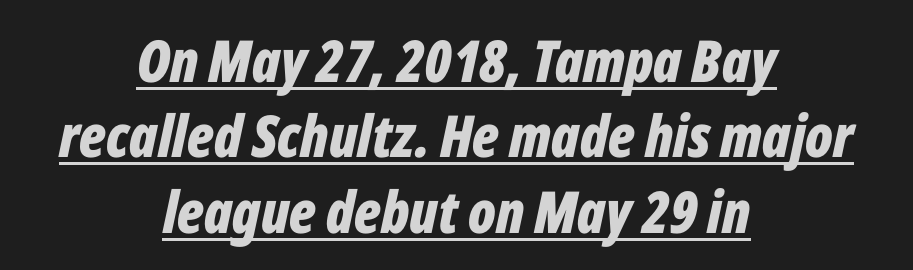
Q: Is the text bold? A: Yes.
Q: Is the text italic (slanted)? A: Yes, it leans right by about 12 degrees.
Q: Is the text underlined? A: Yes.
Q: How is the paragraph aligned? A: Centered.
Q: Is the spacing between letters normal or unusually wide? A: Normal.
Q: Is the spacing between lines tight, normal or loose? A: Normal.
Q: Width (condensed, normal, or wide)? A: Condensed.
Q: Stroke contrast? A: Low.
Q: x-height? A: Medium.
Q: Monospaced? A: No.
